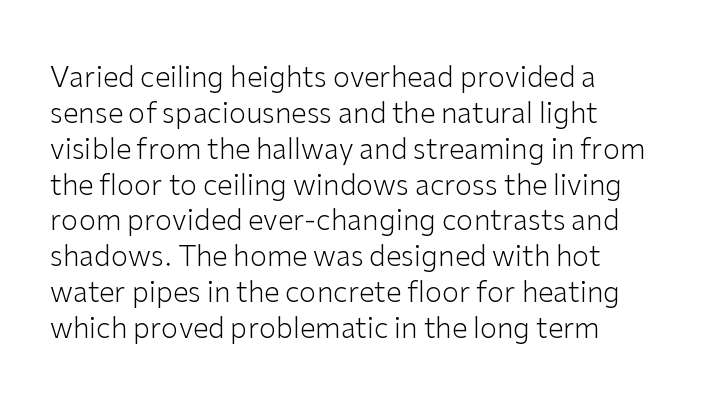
The image shows 28 px light sans-serif type, upright; set left-aligned, normal line spacing (1.28x), normal letter spacing, not underlined; low stroke contrast and a medium x-height.
